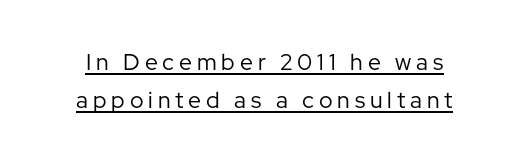
{"italic": "no", "bold": "no", "underline": "yes", "line_spacing": "normal", "line_spacing_ratio": 1.64, "letter_spacing": "wide", "letter_spacing_em": 0.21, "glyph_px": 23}
